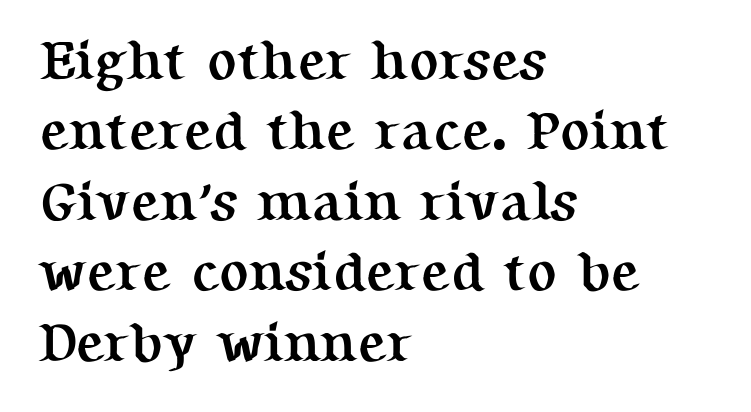
{"serif": "yes", "italic": "no", "bold": "yes", "weight": "semibold", "width": "normal", "stroke_contrast": "medium", "x_height": "medium", "monospaced": "no", "underline": "no", "align": "left", "line_spacing": "normal", "line_spacing_ratio": 1.28, "letter_spacing": "normal", "letter_spacing_em": 0.0, "glyph_px": 55}
